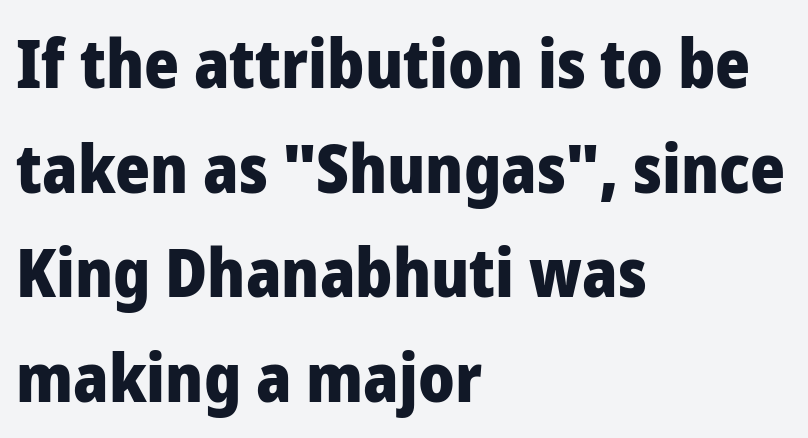
The image shows 67 px heavy sans-serif type, upright; set left-aligned, normal line spacing (1.56x), normal letter spacing, not underlined; low stroke contrast and a medium x-height.
